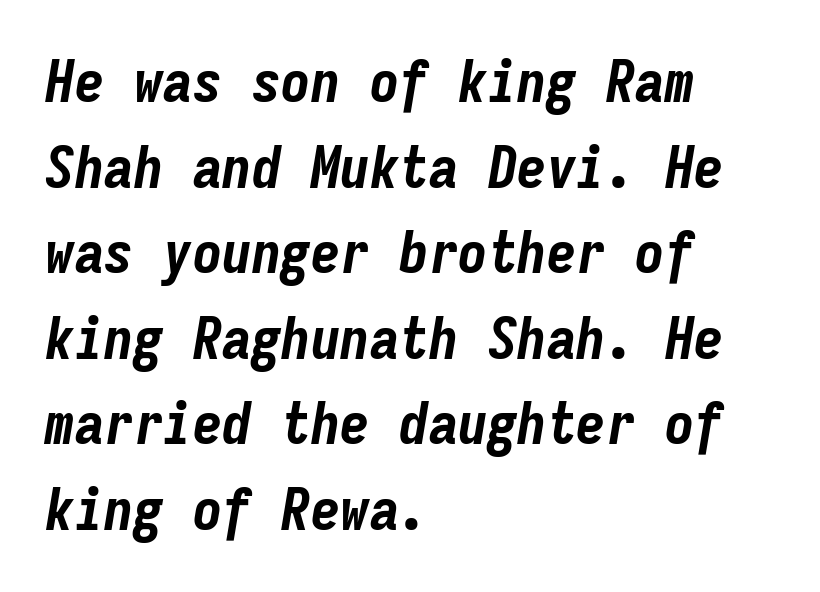
The image shows 59 px bold, condensed type, italic (leaning right), monospaced; set left-aligned, normal line spacing (1.45x), normal letter spacing, not underlined; low stroke contrast and a medium x-height.
